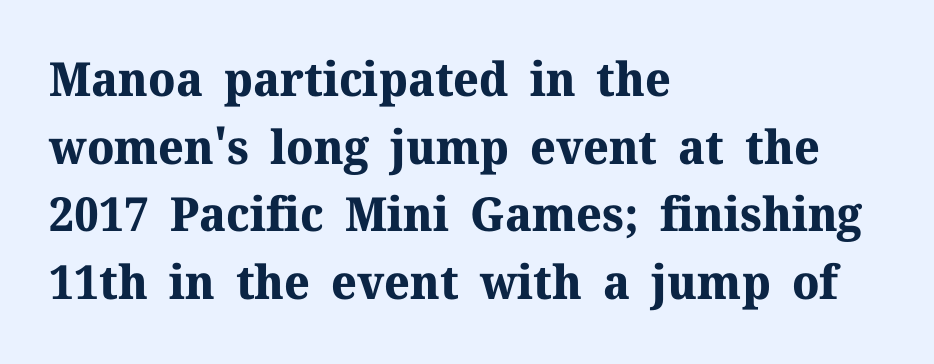
This rendering employs a face with finishing strokes, i.e., a serif. Underlining? Definitely not there. You'd pick this weight for a headline — it's a proper bold. Notice how the stems are strictly vertical — no italics here. Notice how descenders clear the ascenders below comfortably — that's standard leading.
